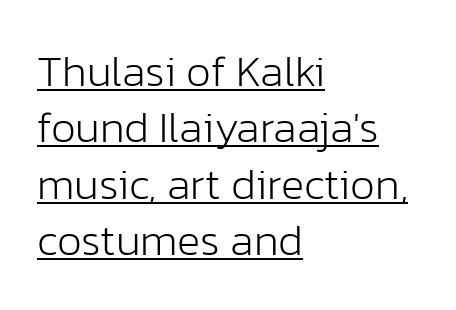
Q: Is the text bold? A: No.
Q: Is the text italic (slanted)? A: No, it is upright.
Q: Is the typeface a serif or a sans-serif typeface? A: Sans-serif.
Q: Is the text underlined? A: Yes.
Q: How is the paragraph aligned? A: Left-aligned.
Q: Is the spacing between letters normal or unusually wide? A: Normal.
Q: Is the spacing between lines tight, normal or loose? A: Normal.
Q: Width (condensed, normal, or wide)? A: Normal.
Q: Stroke contrast? A: Low.
Q: x-height? A: Medium.
Q: Monospaced? A: No.
